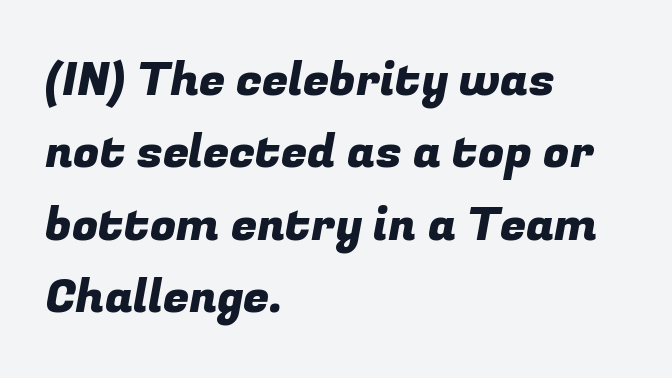
{"serif": "no", "width": "normal", "stroke_contrast": "low", "x_height": "medium", "monospaced": "no", "underline": "no", "align": "left", "line_spacing": "normal", "line_spacing_ratio": 1.54, "letter_spacing": "normal", "letter_spacing_em": 0.0, "glyph_px": 47}
